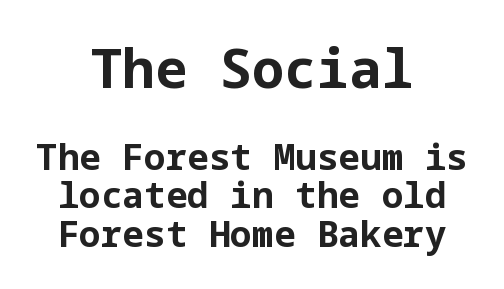
{"serif": "no", "italic": "no", "bold": "yes", "weight": "bold", "width": "normal", "stroke_contrast": "low", "x_height": "medium", "underline": "no", "align": "center", "line_spacing": "tight", "line_spacing_ratio": 1.07, "letter_spacing": "normal", "letter_spacing_em": 0.0, "larger_block": "first", "size_ratio": 1.5, "glyph_px": 54}
